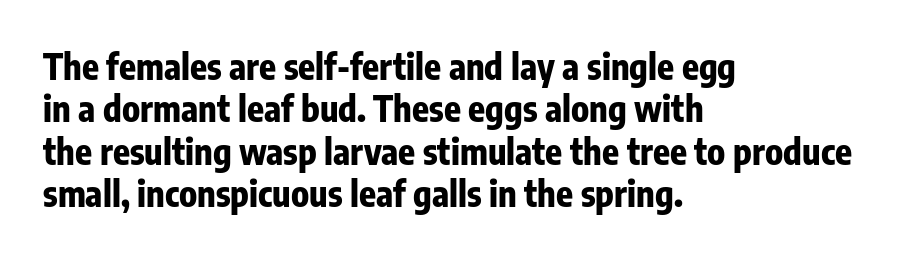
Q: Is the text bold? A: Yes.
Q: Is the text italic (slanted)? A: No, it is upright.
Q: Is the typeface a serif or a sans-serif typeface? A: Sans-serif.
Q: Is the text underlined? A: No.
Q: How is the paragraph aligned? A: Left-aligned.
Q: Is the spacing between letters normal or unusually wide? A: Normal.
Q: Width (condensed, normal, or wide)? A: Condensed.
Q: Stroke contrast? A: Low.
Q: x-height? A: Medium.
Q: Monospaced? A: No.
